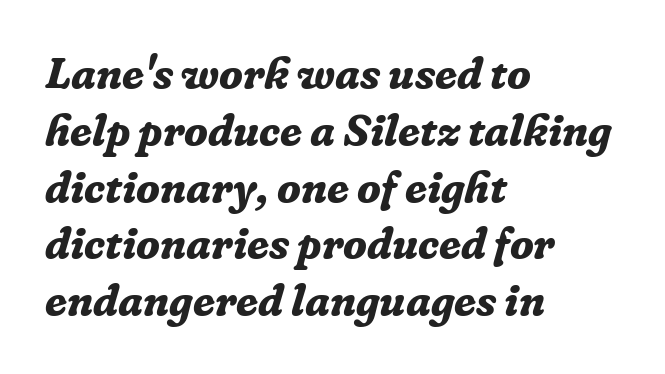
{"serif": "yes", "italic": "yes", "lean": "right", "slant_degrees": 16, "bold": "yes", "weight": "bold", "width": "normal", "stroke_contrast": "low", "x_height": "medium", "monospaced": "no", "underline": "no", "align": "left", "line_spacing": "normal", "line_spacing_ratio": 1.29, "letter_spacing": "normal", "letter_spacing_em": 0.0, "glyph_px": 44}
